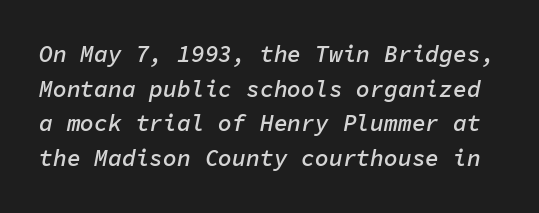
Q: Is the text bold? A: Semi-bold.
Q: Is the text italic (slanted)? A: Yes, it leans right by about 11 degrees.
Q: Is the text underlined? A: No.
Q: Is the spacing between letters normal or unusually wide? A: Normal.
Q: Is the spacing between lines tight, normal or loose? A: Normal.
